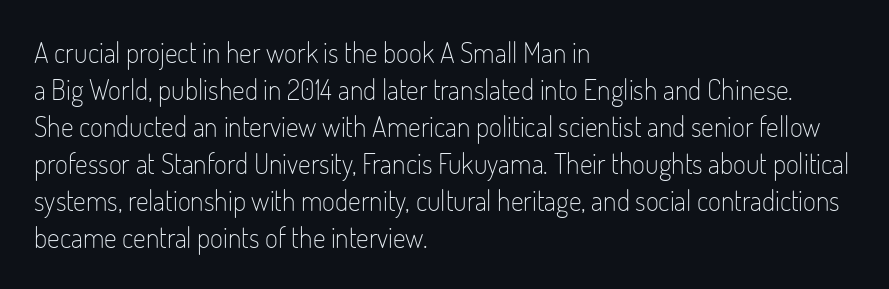
The image shows 28 px light, condensed sans-serif type, upright; set left-aligned, normal line spacing (1.32x), normal letter spacing, not underlined; low stroke contrast and a small x-height.
